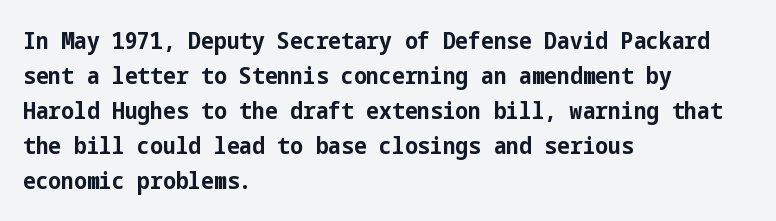
{"italic": "no", "bold": "yes", "underline": "no", "align": "left", "line_spacing": "normal", "line_spacing_ratio": 1.46, "letter_spacing": "normal", "letter_spacing_em": 0.0, "glyph_px": 24}
